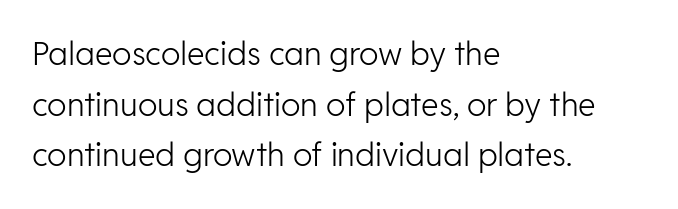
The gap between lines stays unmarked. The font sits on the lighter half of the weight spectrum, regular included. The paragraph shown leans on its left margin. Short note: letters normally spaced.
